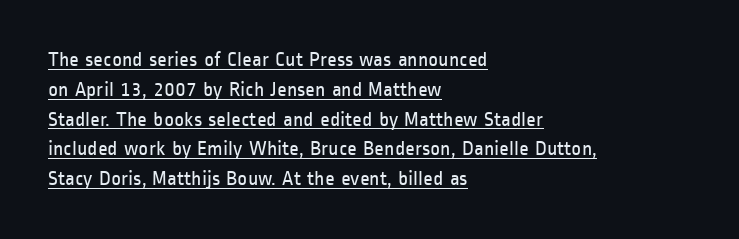
{"italic": "no", "bold": "no", "underline": "yes", "align": "left", "line_spacing": "normal", "line_spacing_ratio": 1.42, "letter_spacing": "normal", "letter_spacing_em": 0.0, "glyph_px": 21}
